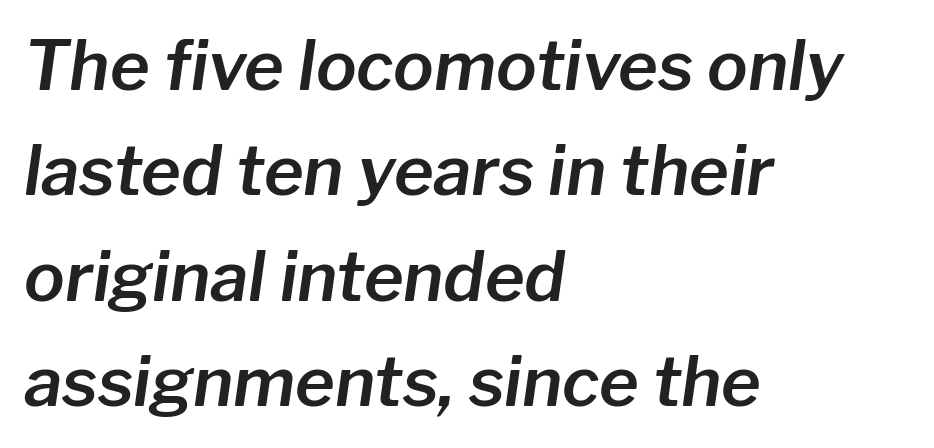
The image shows 68 px text type, italic (leaning right); set left-aligned, normal line spacing (1.55x), normal letter spacing, not underlined; low stroke contrast and a medium x-height.
